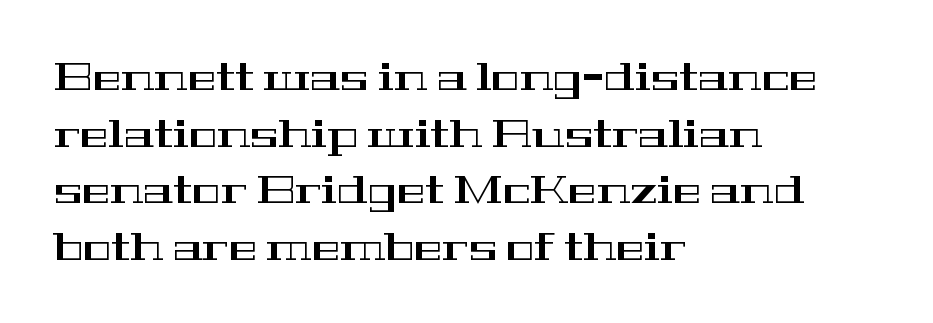
{"serif": "yes", "italic": "no", "width": "wide", "stroke_contrast": "high", "x_height": "medium", "monospaced": "no", "underline": "no", "align": "left", "line_spacing": "normal", "line_spacing_ratio": 1.49, "letter_spacing": "normal", "letter_spacing_em": 0.0, "glyph_px": 38}
